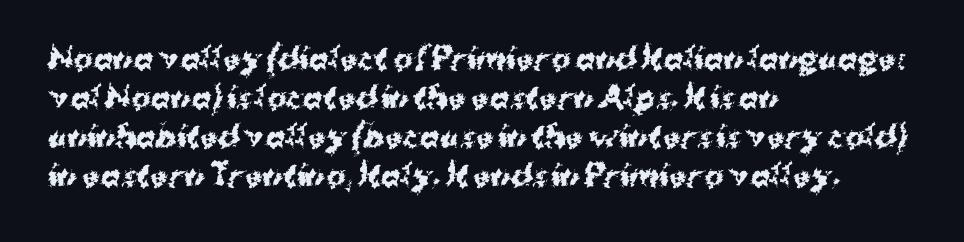
Q: Is the text bold? A: Yes.
Q: Is the text italic (slanted)? A: Yes.
Q: Is the typeface a serif or a sans-serif typeface? A: Sans-serif.
Q: Is the text underlined? A: No.
Q: How is the paragraph aligned? A: Left-aligned.
Q: Is the spacing between letters normal or unusually wide? A: Normal.
Q: Is the spacing between lines tight, normal or loose? A: Normal.
Q: Width (condensed, normal, or wide)? A: Normal.
Q: Stroke contrast? A: Medium.
Q: x-height? A: Medium.
Q: Monospaced? A: No.
